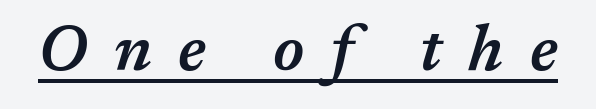
Like a heading marked for emphasis, these lines bear an underscore. Think of a printed novel: that variable character pitch is what you see here. Does the weight exceed regular? Yes, but only to semibold. This sample uses expanded letter spacing, leaving extra air between glyphs. The glyphs look as if they've been sheared to an angle.
